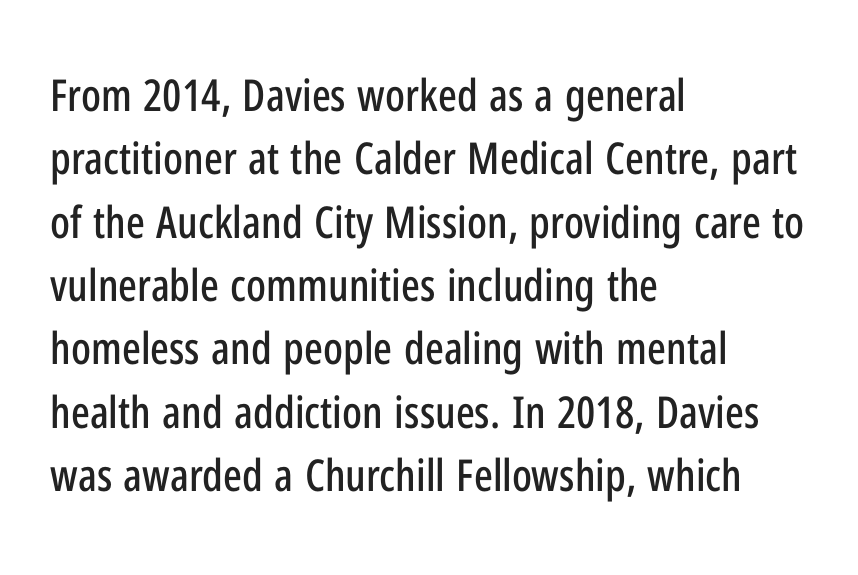
Q: Is the text italic (slanted)? A: No, it is upright.
Q: Is the typeface a serif or a sans-serif typeface? A: Sans-serif.
Q: Is the text underlined? A: No.
Q: How is the paragraph aligned? A: Left-aligned.
Q: Is the spacing between letters normal or unusually wide? A: Normal.
Q: Is the spacing between lines tight, normal or loose? A: Normal.
Q: Width (condensed, normal, or wide)? A: Condensed.
Q: Stroke contrast? A: Low.
Q: x-height? A: Medium.
Q: Monospaced? A: No.
